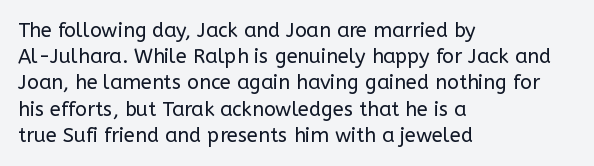
The image shows 20 px text type, upright; set left-aligned, normal line spacing (1.31x), normal letter spacing, not underlined.
